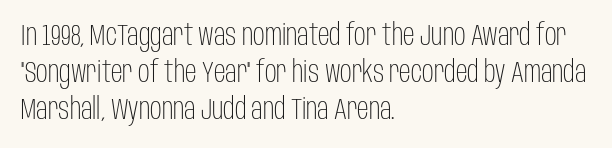
{"serif": "no", "italic": "no", "bold": "no", "weight": "light", "width": "condensed", "stroke_contrast": "low", "x_height": "large", "monospaced": "no", "underline": "no", "align": "left", "line_spacing": "normal", "line_spacing_ratio": 1.28, "letter_spacing": "normal", "letter_spacing_em": 0.0, "glyph_px": 29}
